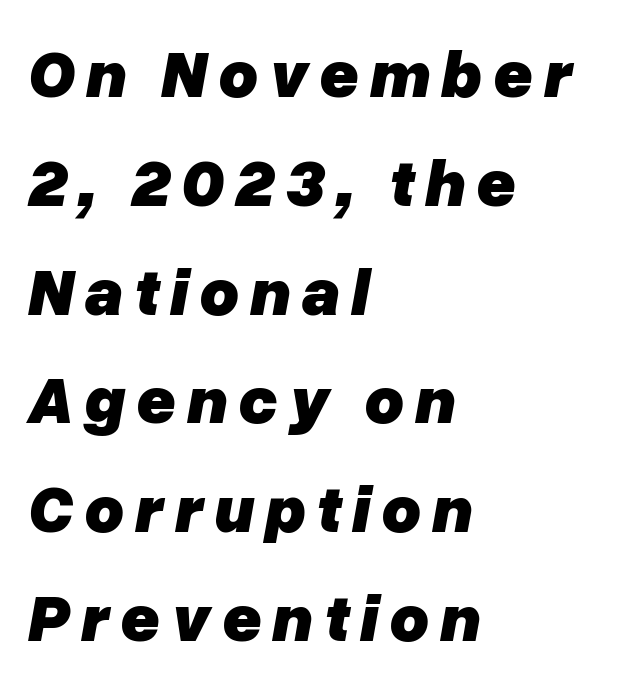
{"italic": "yes", "lean": "right", "slant_degrees": 10, "bold": "yes", "weight": "heavy", "width": "normal", "stroke_contrast": "low", "x_height": "medium", "monospaced": "no", "underline": "no", "align": "left", "line_spacing": "normal", "line_spacing_ratio": 1.6, "glyph_px": 68}
